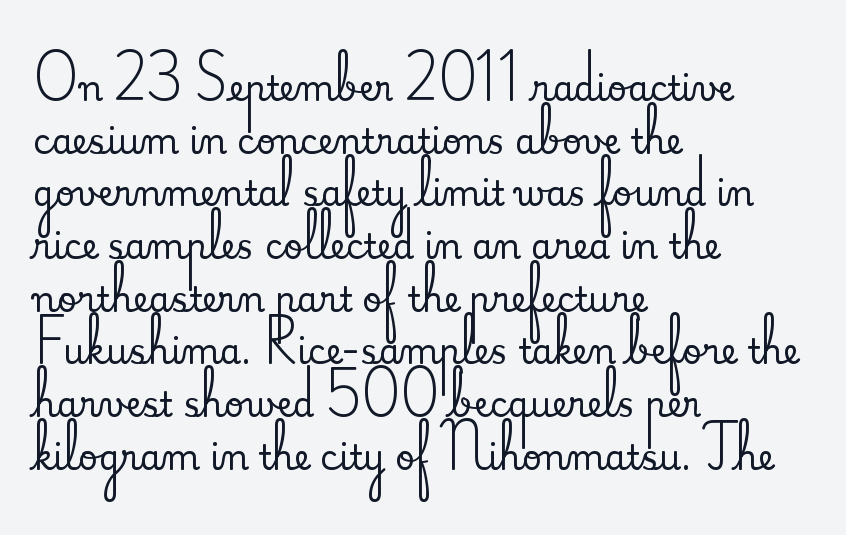
No italicization has been applied; the sample stays upright. The type family on display is of the serif kind. The line texture is even and compact thanks to regular tracking. Notice how descenders clear the ascenders below comfortably — that's standard leading. Visually the block forms a straight wall on the left and a jagged coastline on the right. Only glyphs here, with clear space below each row.
